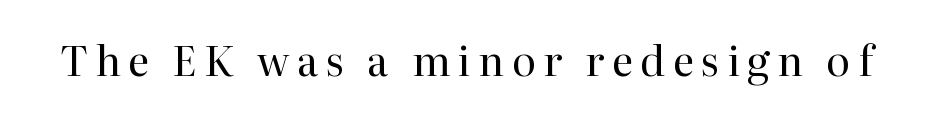
{"serif": "yes", "italic": "no", "bold": "no", "weight": "regular", "width": "normal", "stroke_contrast": "high", "x_height": "medium", "monospaced": "no", "underline": "no", "glyph_px": 41}
